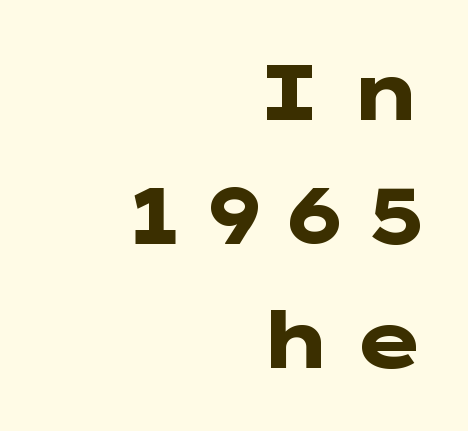
The image shows 78 px heavy, wide sans-serif type, upright; set right-aligned, normal line spacing (1.59x), unusually wide letter spacing (+0.22 em), not underlined; low stroke contrast and a medium x-height.
